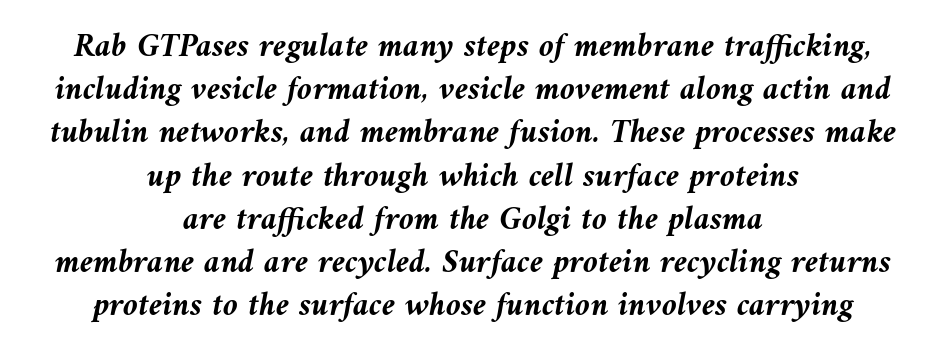
{"italic": "yes", "lean": "left", "slant_degrees": 10, "bold": "yes", "weight": "semibold", "width": "normal", "stroke_contrast": "medium", "x_height": "medium", "monospaced": "no", "underline": "no", "align": "center", "line_spacing": "normal", "line_spacing_ratio": 1.27, "letter_spacing": "normal", "letter_spacing_em": 0.0, "glyph_px": 34}
